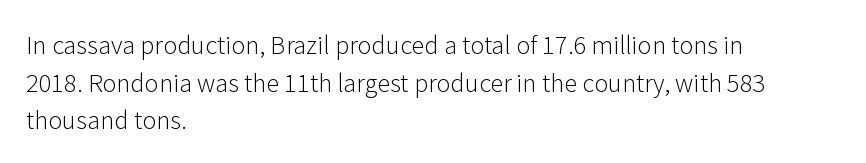
The image shows 24 px text type, upright; set left-aligned, normal line spacing (1.57x), normal letter spacing, not underlined.
